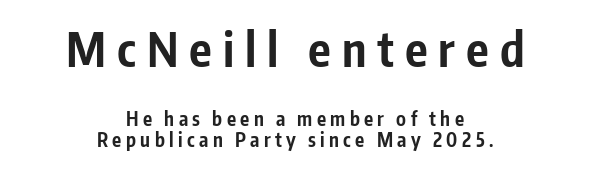
Descenders hang freely into open space. Pretty heavy lettering here — definitely bold. Inter-character spacing is expanded well beyond the font's built-in metrics. The rendering positions every line midway between the sides. Whoever set this chose condensed vertical rhythm over breathing room.
